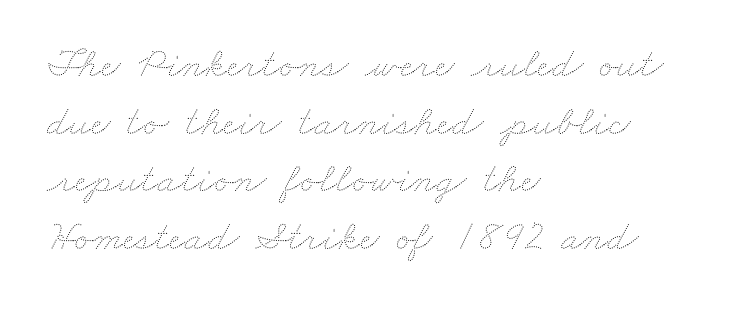
The image shows 43 px thin, wide type; set left-aligned, normal line spacing (1.34x), normal letter spacing, not underlined; medium stroke contrast and a small x-height.
